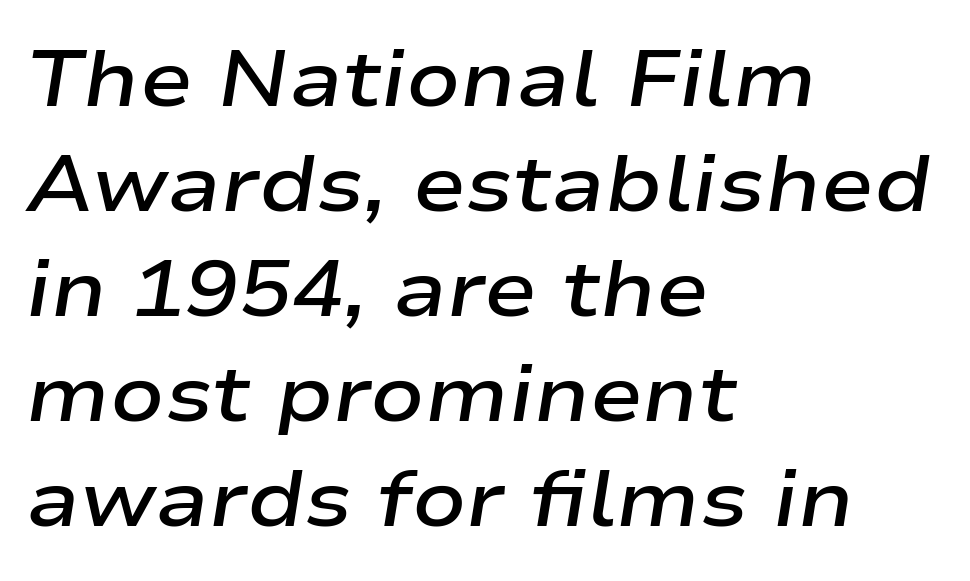
The image shows 79 px semibold, wide type, italic (leaning right); set left-aligned, normal line spacing (1.33x), normal letter spacing, not underlined; low stroke contrast and a medium x-height.
